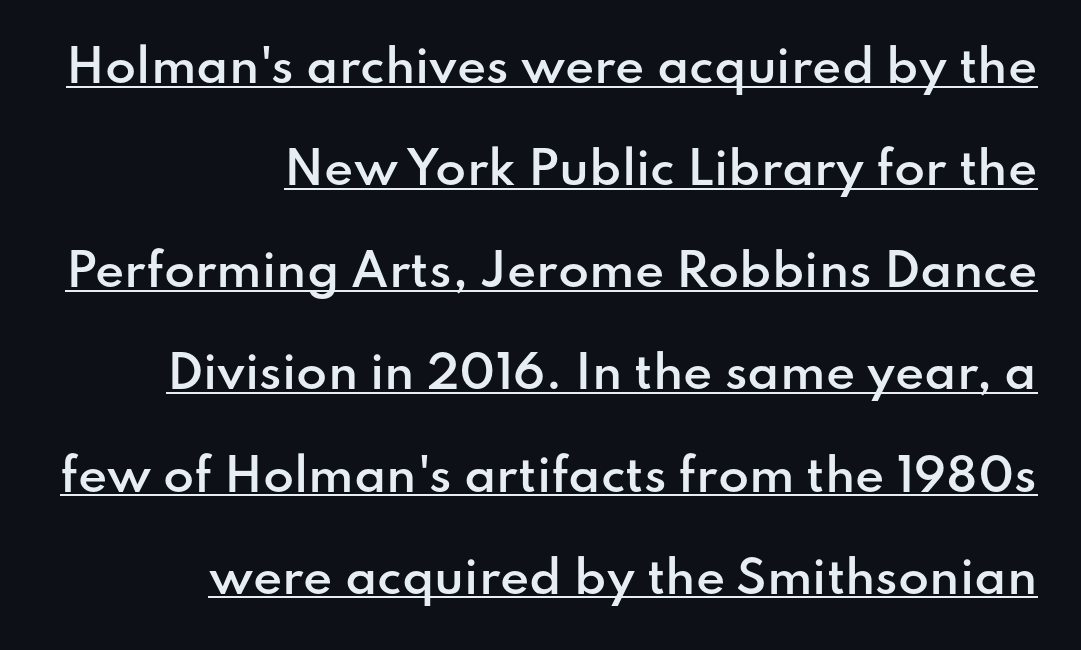
{"serif": "no", "italic": "no", "bold": "semi", "weight": "semibold", "width": "normal", "stroke_contrast": "low", "x_height": "small", "monospaced": "no", "underline": "yes", "align": "right", "line_spacing": "loose", "line_spacing_ratio": 2.27, "letter_spacing": "normal", "letter_spacing_em": 0.0, "glyph_px": 45}
